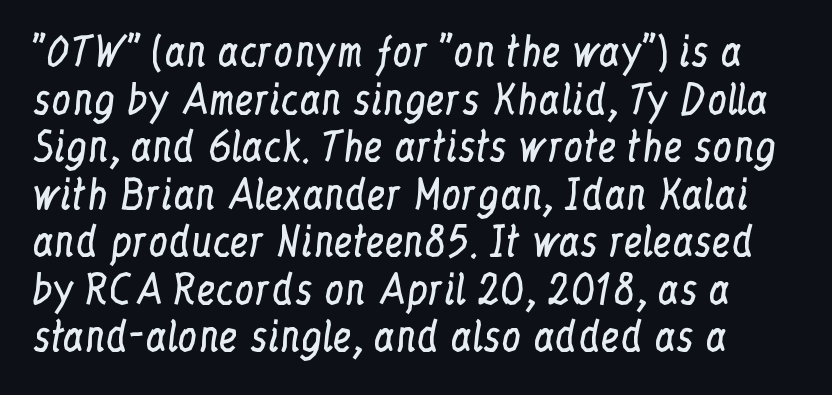
{"serif": "yes", "bold": "no", "weight": "regular", "width": "condensed", "stroke_contrast": "low", "x_height": "medium", "monospaced": "no", "underline": "no", "line_spacing_ratio": 1.22, "letter_spacing": "normal", "letter_spacing_em": 0.0, "glyph_px": 39}
